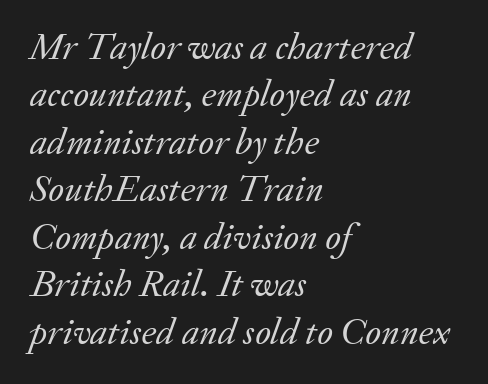
{"serif": "yes", "italic": "yes", "lean": "right", "slant_degrees": 20, "bold": "no", "weight": "regular", "width": "normal", "stroke_contrast": "low", "x_height": "small", "monospaced": "no", "underline": "no", "align": "left", "line_spacing": "normal", "line_spacing_ratio": 1.25, "letter_spacing": "normal", "letter_spacing_em": 0.0, "glyph_px": 38}
